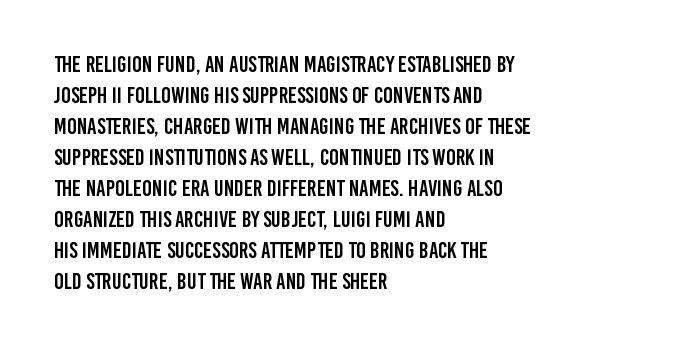
The designer left line spacing at the default. Glance below the letters and you will spot only blank space. The letters sit at their default tracking, neither squeezed nor spread. If you drew a line through each stem, it would be perfectly vertical. The compositor pushed each line to the left boundary.
